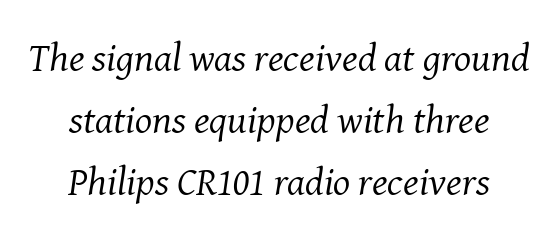
The image shows 40 px regular-weight serif type, italic (leaning right); set centered, normal line spacing (1.55x), normal letter spacing, not underlined; medium stroke contrast and a medium x-height.
